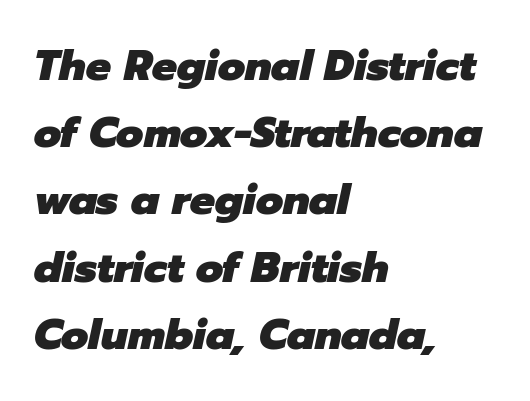
{"italic": "yes", "lean": "right", "slant_degrees": 12, "bold": "yes", "weight": "heavy", "width": "normal", "stroke_contrast": "low", "x_height": "medium", "monospaced": "no", "underline": "no", "align": "left", "line_spacing": "normal", "line_spacing_ratio": 1.6, "letter_spacing": "normal", "letter_spacing_em": 0.0, "glyph_px": 42}
